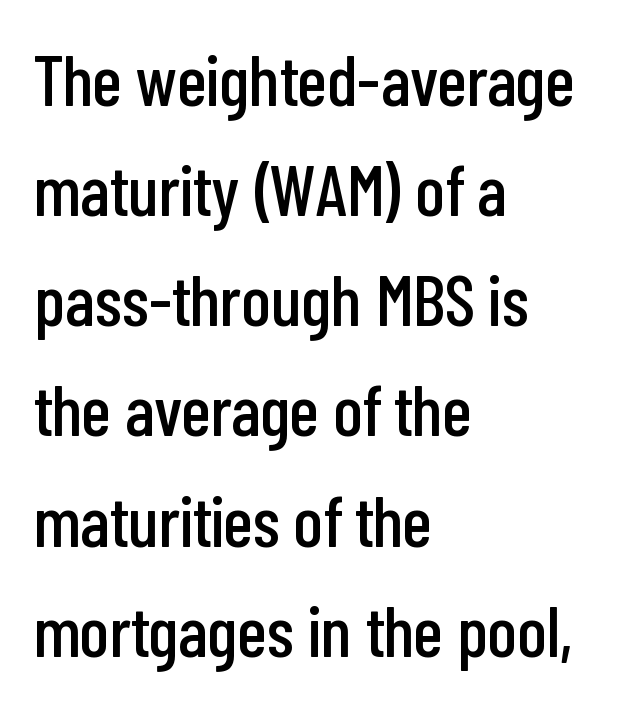
The image shows 72 px condensed sans-serif type, upright; set left-aligned, normal line spacing (1.53x), normal letter spacing, not underlined; low stroke contrast and a medium x-height.
